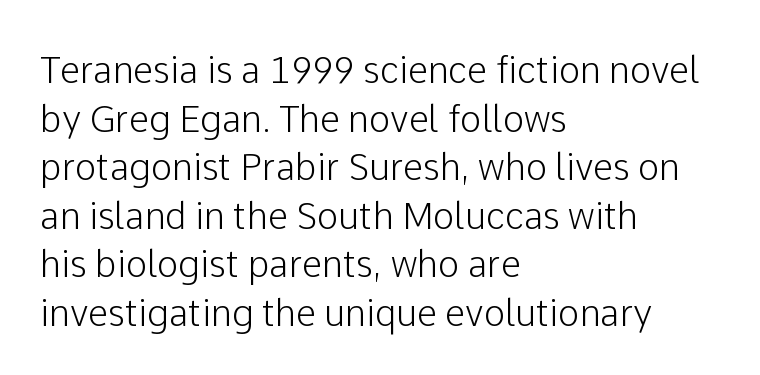
The image shows 36 px sans-serif type, upright; set left-aligned, normal line spacing (1.35x), normal letter spacing, not underlined; low stroke contrast and a medium x-height.
